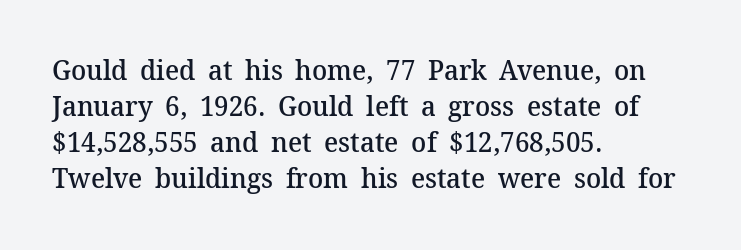
Q: Is the text bold? A: Semi-bold.
Q: Is the text italic (slanted)? A: No, it is upright.
Q: Is the typeface a serif or a sans-serif typeface? A: Serif.
Q: Is the text underlined? A: No.
Q: How is the paragraph aligned? A: Left-aligned.
Q: Is the spacing between letters normal or unusually wide? A: Normal.
Q: Is the spacing between lines tight, normal or loose? A: Normal.
Q: Width (condensed, normal, or wide)? A: Normal.
Q: Stroke contrast? A: Medium.
Q: x-height? A: Medium.
Q: Monospaced? A: No.
